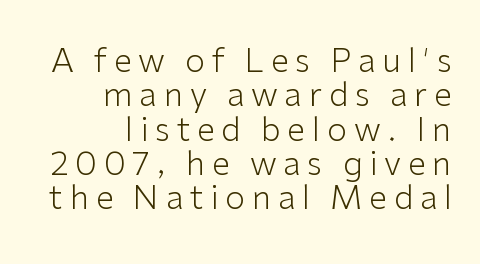
Q: Is the text bold? A: No.
Q: Is the text italic (slanted)? A: No, it is upright.
Q: Is the typeface a serif or a sans-serif typeface? A: Sans-serif.
Q: Is the text underlined? A: No.
Q: How is the paragraph aligned? A: Right-aligned.
Q: Is the spacing between letters normal or unusually wide? A: Unusually wide.
Q: Is the spacing between lines tight, normal or loose? A: Tight.
Q: Width (condensed, normal, or wide)? A: Normal.
Q: Stroke contrast? A: Low.
Q: x-height? A: Medium.
Q: Monospaced? A: No.
